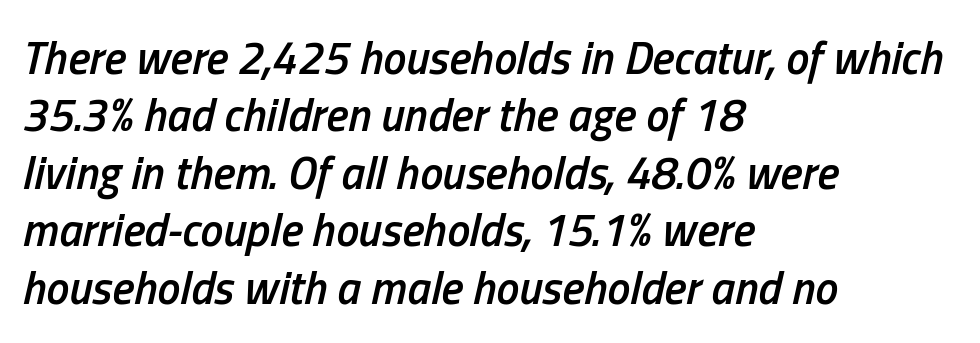
Tracking value appears to be zero — textbook default spacing. Designer's note — italics engaged. Every letter is mildly thick-stroked: semibold rather than bold. Vertically, the passage feels balanced, rows spaced as you'd expect. Character widths vary here, with narrow letters taking less room than wide ones.
